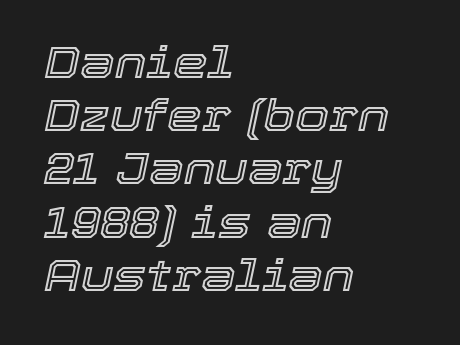
{"italic": "yes", "lean": "right", "slant_degrees": 12, "width": "normal", "x_height": "medium", "monospaced": "no", "underline": "no", "align": "left", "line_spacing_ratio": 1.21, "letter_spacing": "normal", "letter_spacing_em": 0.0, "glyph_px": 44}
